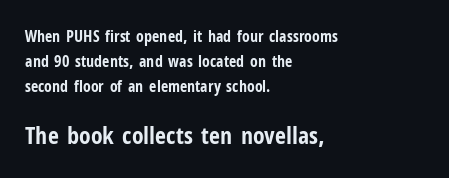
Q: Is the text bold? A: Yes.
Q: Is the text italic (slanted)? A: No, it is upright.
Q: Is the text underlined? A: No.
Q: How is the paragraph aligned? A: Left-aligned.
Q: Is the spacing between letters normal or unusually wide? A: Normal.
Q: Is the spacing between lines tight, normal or loose? A: Normal.
Q: Which block of text is set in a larger size, the first (top) or the second (bottom)? A: The second (bottom) one.
